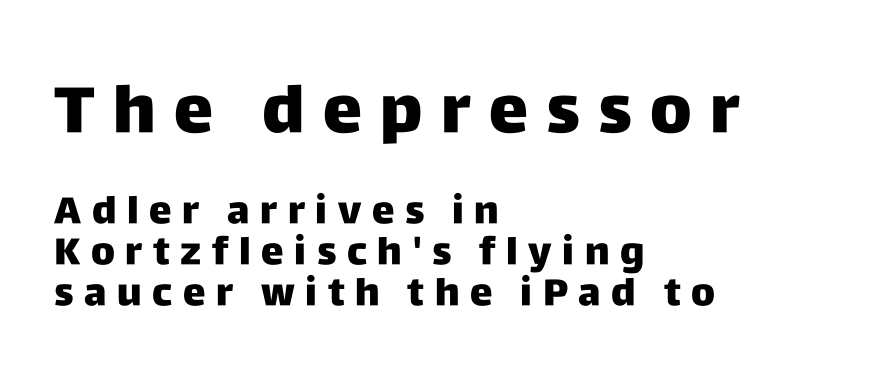
{"serif": "no", "italic": "no", "width": "normal", "stroke_contrast": "low", "x_height": "large", "monospaced": "no", "underline": "no", "align": "left", "line_spacing": "tight", "line_spacing_ratio": 1.08, "letter_spacing": "wide", "letter_spacing_em": 0.28, "larger_block": "first", "size_ratio": 1.74, "glyph_px": 66}
